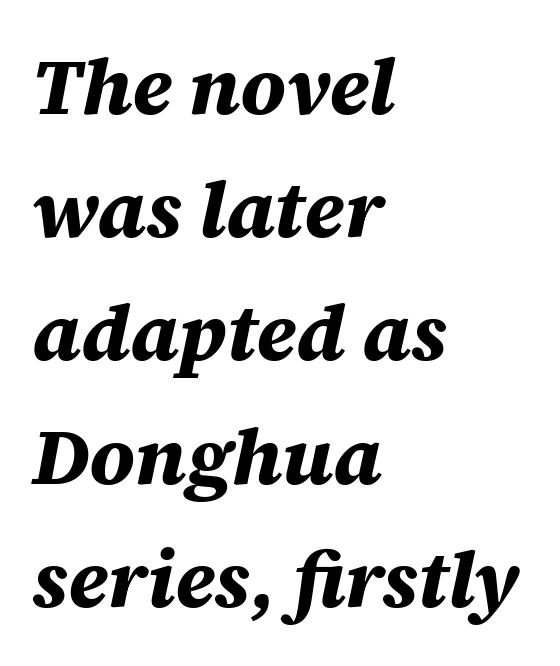
{"italic": "yes", "lean": "right", "slant_degrees": 12, "bold": "yes", "weight": "bold", "width": "normal", "stroke_contrast": "medium", "x_height": "large", "monospaced": "no", "underline": "no", "align": "left", "line_spacing": "normal", "line_spacing_ratio": 1.56, "letter_spacing": "normal", "letter_spacing_em": 0.0, "glyph_px": 79}
